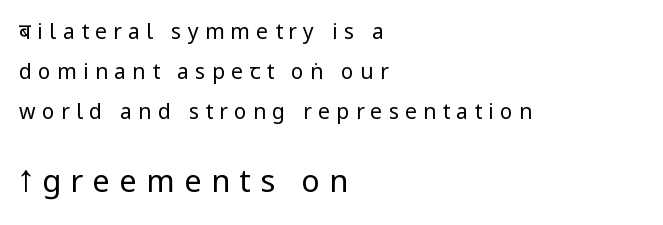
The image shows 31 px regular-weight, condensed sans-serif type, upright; set left-aligned, loose line spacing (1.9x), unusually wide letter spacing (+0.3 em), not underlined; the second (bottom) block is 1.48x larger; low stroke contrast.
